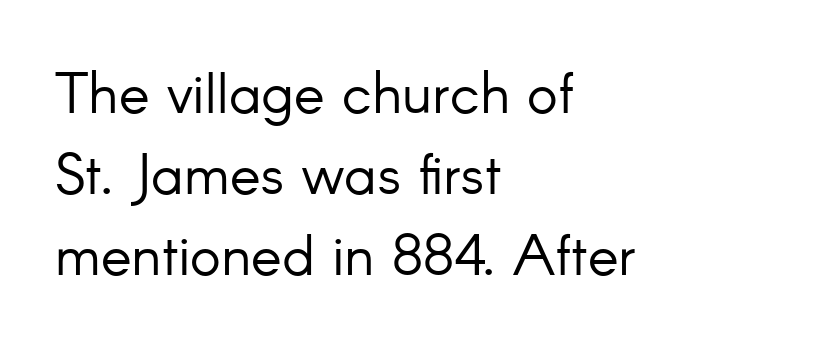
Ascenders rise straight up at ninety degrees. The designer left line spacing at the default. A student would call this left alignment; a typographer would say flush left, rag right. Inter-character spacing is left at the font's built-in metrics. The foot of each line stays bare and open.
